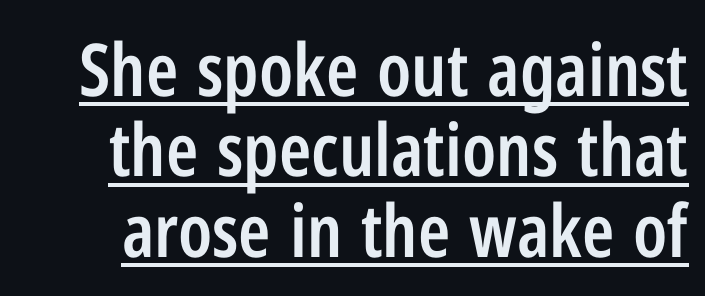
The rendering shows plain stroke endings on the letterforms — a sans-serif design. The glyphs have the mass of a demibold cut, below bold. One glance says dense: line gaps are narrower than usual. The type is set solid horizontally, with unmodified tracking.
